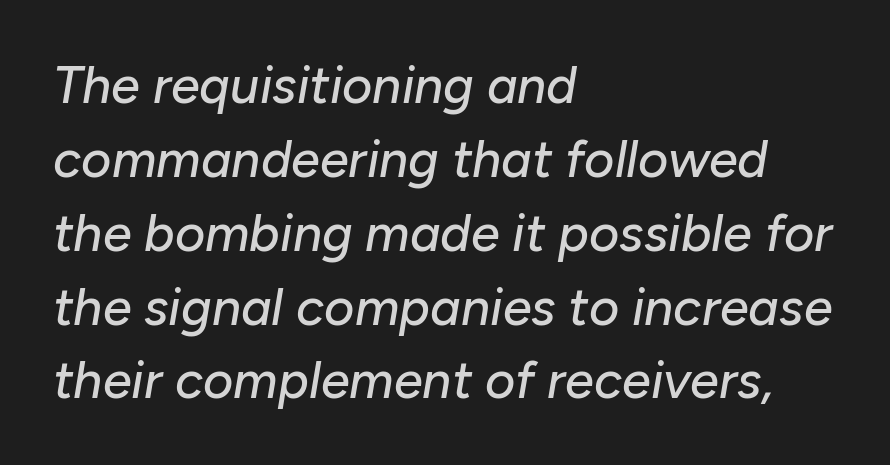
The image shows 52 px text type, italic (leaning right); set left-aligned, normal line spacing (1.42x), normal letter spacing, not underlined; low stroke contrast and a medium x-height.
